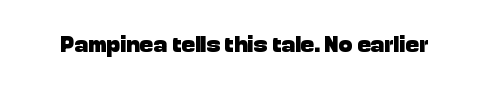
The image shows 23 px bold type, upright; set normal letter spacing, not underlined.
